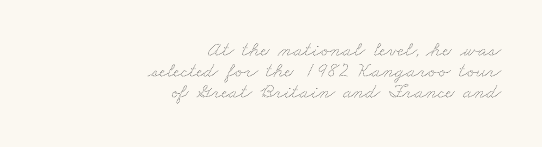
The image shows 21 px text type; set right-aligned, tight line spacing (1.01x), normal letter spacing, not underlined.
